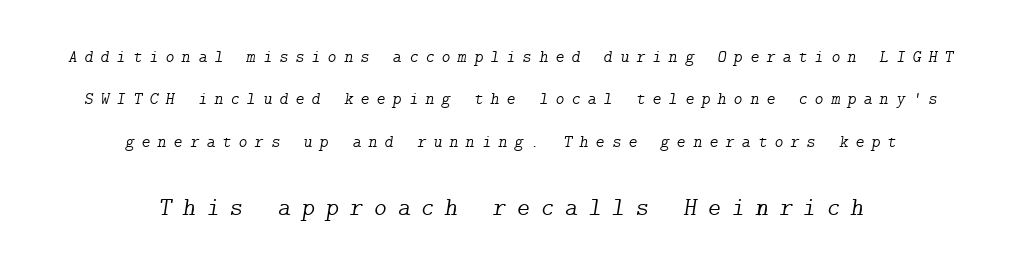
Has an underline been added? It has not. The weight would be labelled regular, book, light, or lighter still. Letter spacing: wide. The setting favours the middle, as headings and verse often do.
